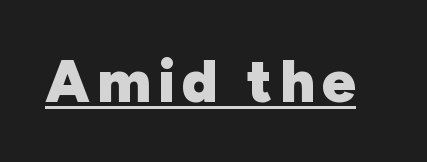
Q: Is the text bold? A: Yes.
Q: Is the text italic (slanted)? A: No, it is upright.
Q: Is the typeface a serif or a sans-serif typeface? A: Sans-serif.
Q: Is the text underlined? A: Yes.
Q: Width (condensed, normal, or wide)? A: Normal.
Q: Stroke contrast? A: Low.
Q: x-height? A: Medium.
Q: Monospaced? A: No.
